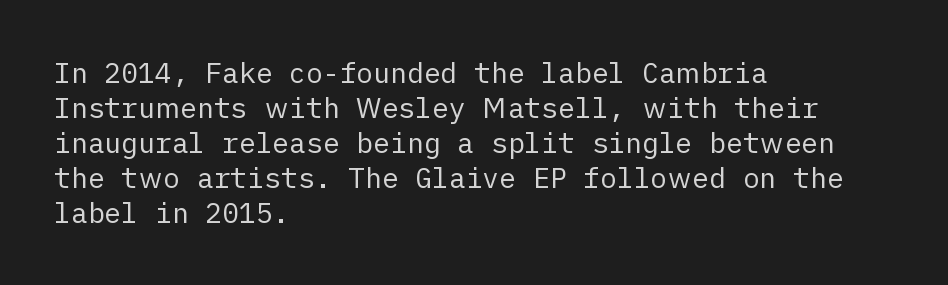
These lines sit exactly where default settings would place them. The gaps between neighbouring characters are ordinary and unremarkable. Check under the words: just untouched page. The text block is weighted toward the left margin, trailing off unevenly rightward. Stroke terminals: plain, sans-serif. Ink coverage per letter is moderate at most.
